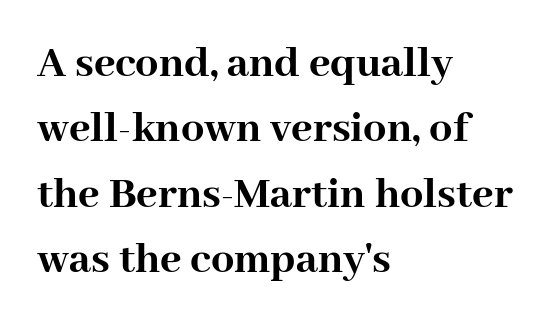
Short note: letters normally spaced. A typesetter would mark this as roman, not italic. Line beginnings align vertically; line endings do not. A clean baseline with only descenders dipping below it. The letters are bold, with thick, heavy strokes.
